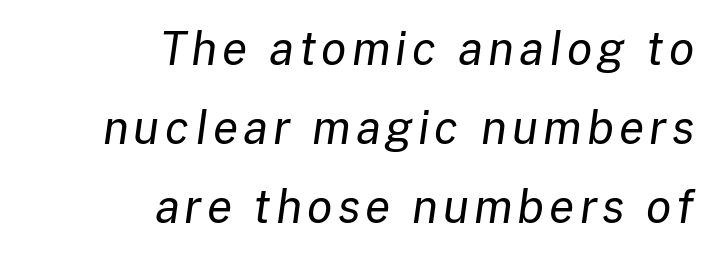
{"italic": "yes", "lean": "right", "slant_degrees": 8, "bold": "no", "weight": "regular", "width": "normal", "stroke_contrast": "low", "x_height": "medium", "monospaced": "no", "underline": "no", "align": "right", "line_spacing_ratio": 1.72, "glyph_px": 46}
